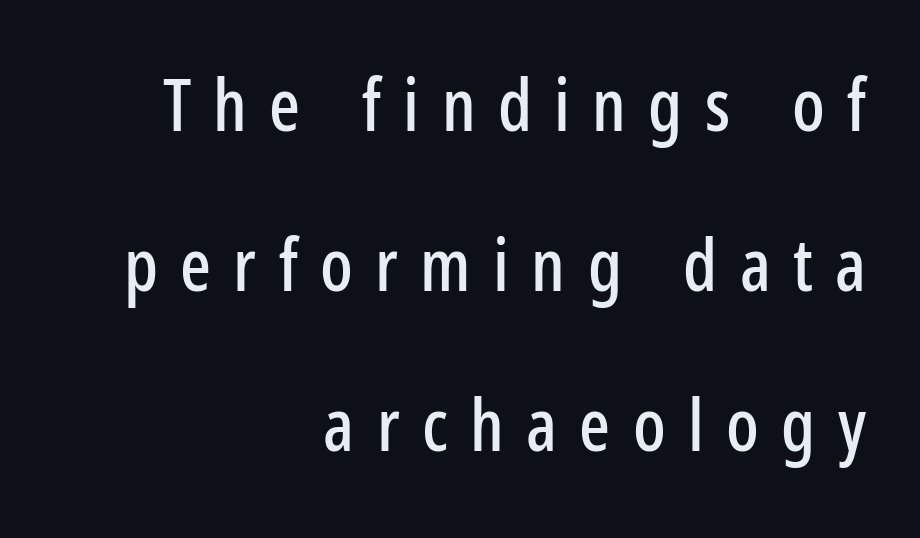
The image shows 72 px condensed sans-serif type, upright; set right-aligned, loose line spacing (2.22x), unusually wide letter spacing (+0.31 em), not underlined; low stroke contrast and a medium x-height.
